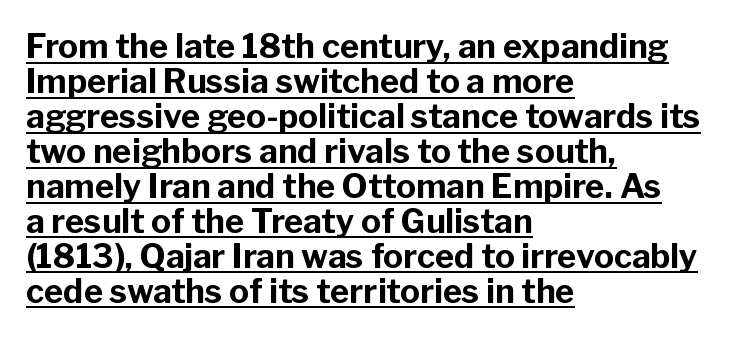
The image shows 33 px bold sans-serif type, upright; set left-aligned, tight line spacing (1.06x), normal letter spacing, underlined; low stroke contrast and a medium x-height.
